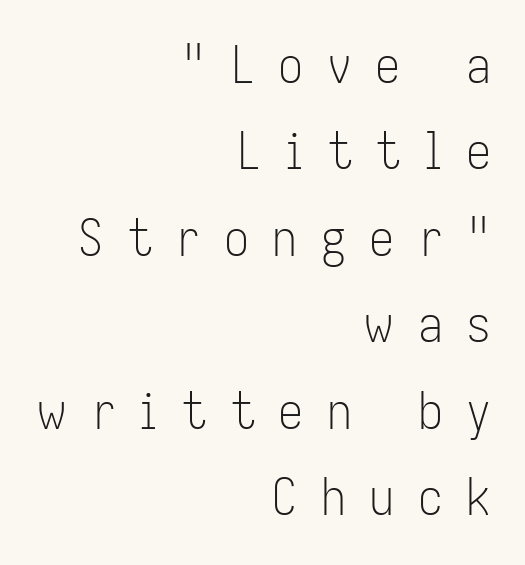
{"serif": "no", "italic": "no", "bold": "no", "weight": "light", "width": "condensed", "stroke_contrast": "low", "x_height": "medium", "monospaced": "no", "underline": "no", "align": "right", "line_spacing_ratio": 1.73, "letter_spacing": "wide", "letter_spacing_em": 0.47, "glyph_px": 50}
